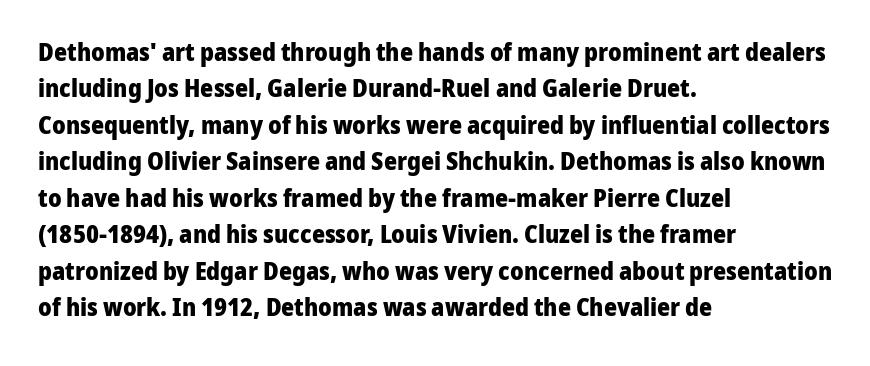
{"italic": "no", "bold": "yes", "underline": "no", "align": "left", "line_spacing": "normal", "line_spacing_ratio": 1.46, "letter_spacing": "normal", "letter_spacing_em": 0.0, "glyph_px": 25}
